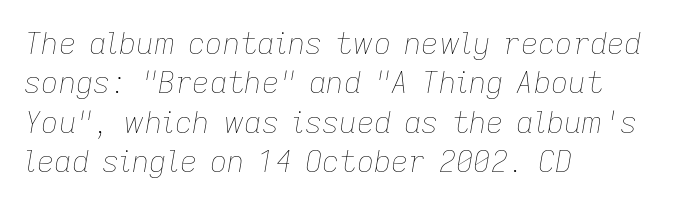
Q: Is the text bold? A: No.
Q: Is the text italic (slanted)? A: Yes, it leans right by about 9 degrees.
Q: Is the text underlined? A: No.
Q: How is the paragraph aligned? A: Left-aligned.
Q: Is the spacing between letters normal or unusually wide? A: Normal.
Q: Is the spacing between lines tight, normal or loose? A: Normal.
Q: Width (condensed, normal, or wide)? A: Normal.
Q: Stroke contrast? A: Low.
Q: x-height? A: Medium.
Q: Monospaced? A: No.
